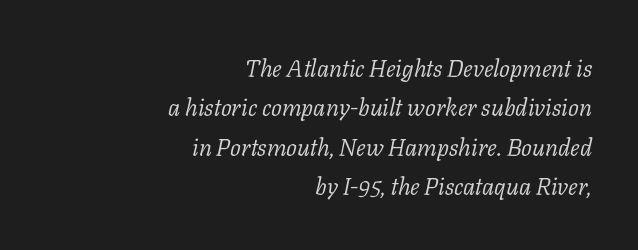
This rendering uses right alignment, leaving the left contour irregular. No extra tracking has been applied to these lines. Heaviness? Minimal to ordinary, like unemphasized prose. Regarding leading, the lines here are spaced in the standard way. Yep, that's italic — everything's leaning.
